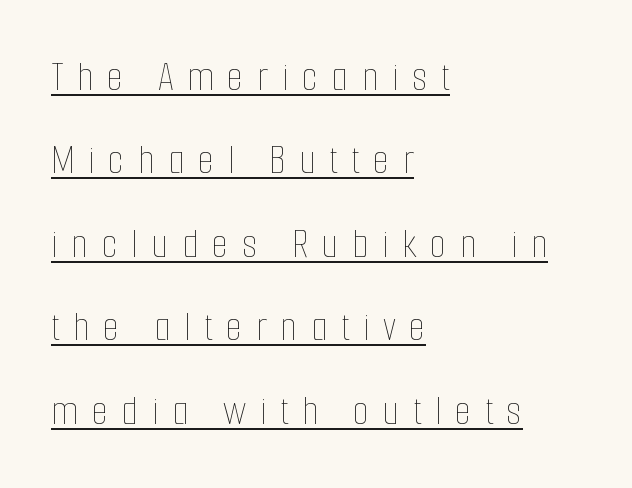
The image shows 43 px thin, condensed type, upright; set left-aligned, loose line spacing (1.94x), unusually wide letter spacing (+0.31 em), underlined; low stroke contrast and a medium x-height.
